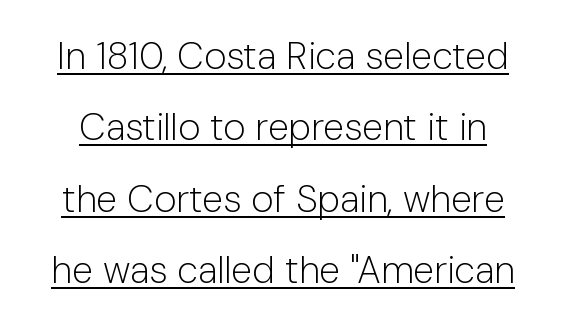
{"serif": "no", "italic": "no", "bold": "no", "weight": "light", "width": "normal", "stroke_contrast": "low", "x_height": "medium", "monospaced": "no", "underline": "yes", "line_spacing_ratio": 1.88, "letter_spacing": "normal", "letter_spacing_em": 0.0, "glyph_px": 38}
